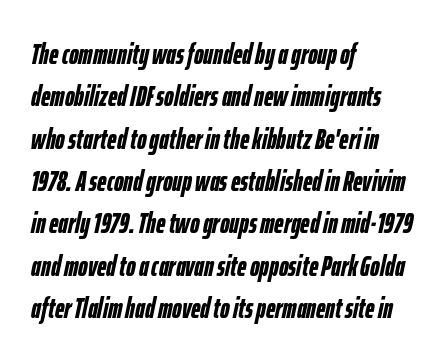
Q: Is the text bold? A: Yes.
Q: Is the text italic (slanted)? A: Yes, it leans right by about 12 degrees.
Q: Is the text underlined? A: No.
Q: How is the paragraph aligned? A: Left-aligned.
Q: Is the spacing between letters normal or unusually wide? A: Normal.
Q: Is the spacing between lines tight, normal or loose? A: Normal.
Q: Width (condensed, normal, or wide)? A: Condensed.
Q: Stroke contrast? A: Low.
Q: x-height? A: Medium.
Q: Monospaced? A: No.
